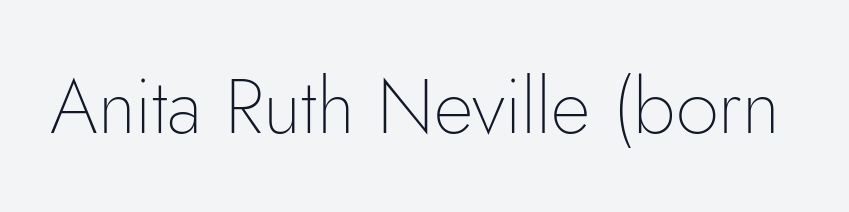
The image shows 77 px thin sans-serif type, upright; set normal letter spacing, not underlined; low stroke contrast and a small x-height.
